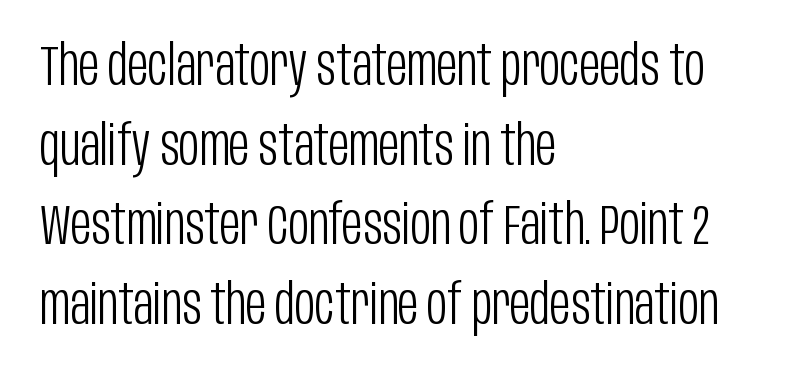
Q: Is the text bold? A: No.
Q: Is the text italic (slanted)? A: No, it is upright.
Q: Is the typeface a serif or a sans-serif typeface? A: Sans-serif.
Q: Is the text underlined? A: No.
Q: How is the paragraph aligned? A: Left-aligned.
Q: Is the spacing between letters normal or unusually wide? A: Normal.
Q: Is the spacing between lines tight, normal or loose? A: Normal.
Q: Width (condensed, normal, or wide)? A: Condensed.
Q: Stroke contrast? A: Low.
Q: x-height? A: Large.
Q: Monospaced? A: No.
